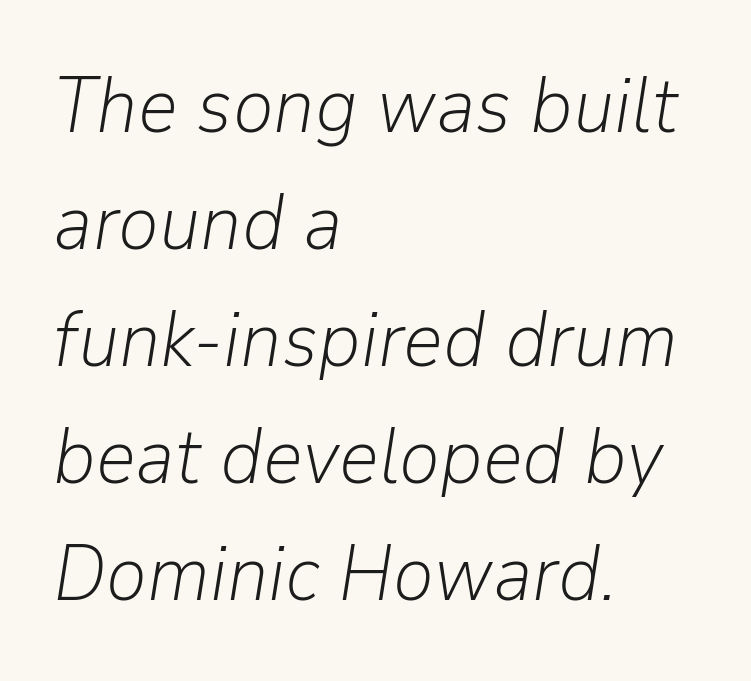
Q: Is the text bold? A: No.
Q: Is the text italic (slanted)? A: Yes, it leans right by about 9 degrees.
Q: Is the text underlined? A: No.
Q: How is the paragraph aligned? A: Left-aligned.
Q: Is the spacing between letters normal or unusually wide? A: Normal.
Q: Is the spacing between lines tight, normal or loose? A: Normal.
Q: Width (condensed, normal, or wide)? A: Normal.
Q: Stroke contrast? A: Low.
Q: x-height? A: Medium.
Q: Monospaced? A: No.
